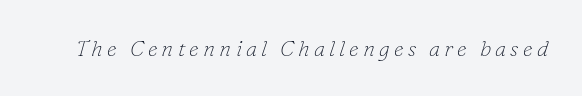
Slanted lettering throughout. Plain, unruled lines of type. The passage shown is not bold in any degree.
